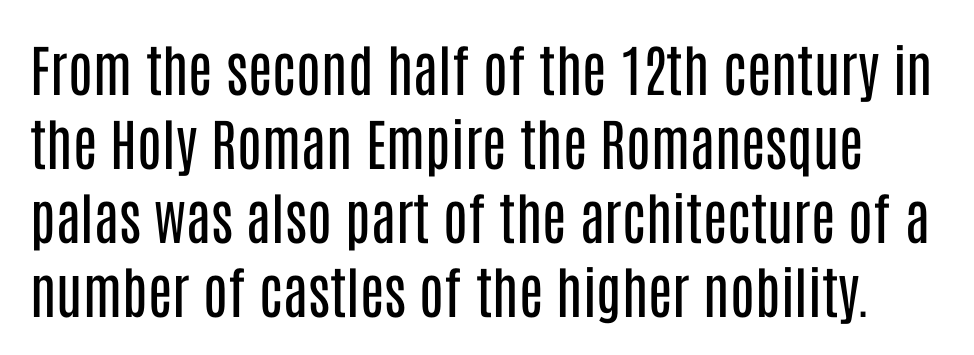
The image shows 56 px regular-weight, condensed sans-serif type, upright; set normal line spacing (1.32x), normal letter spacing, not underlined; low stroke contrast and a large x-height.
